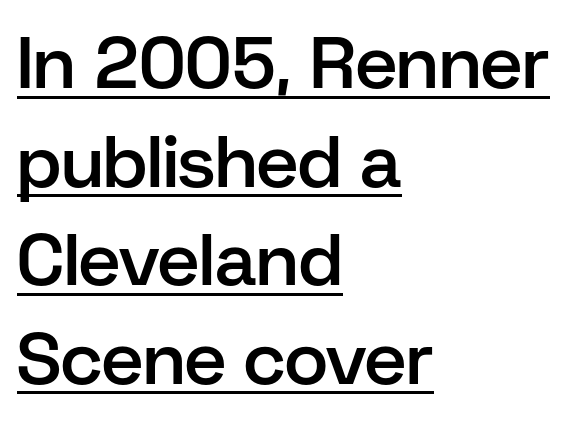
A classic flush-left, rag-right setting is used for this passage. The sample's only ornament is a line tracing under the words. The face used here is a semibold: visibly heavier than regular, lighter than bold. Baseline-to-baseline distance is the conventional proportion of letter height.
